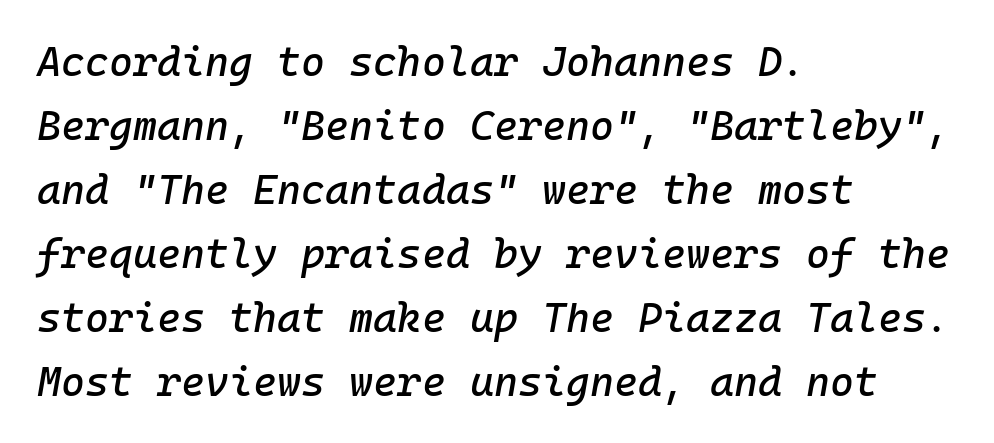
In terms of posture, this sample is oblique. The rendering uses a moderate line-height, typical for paragraphs. Monospaced: the letters line up in strict vertical columns. Does the copy run flush right? No — it runs flush left. This sample uses plain, unmodified letter spacing.
